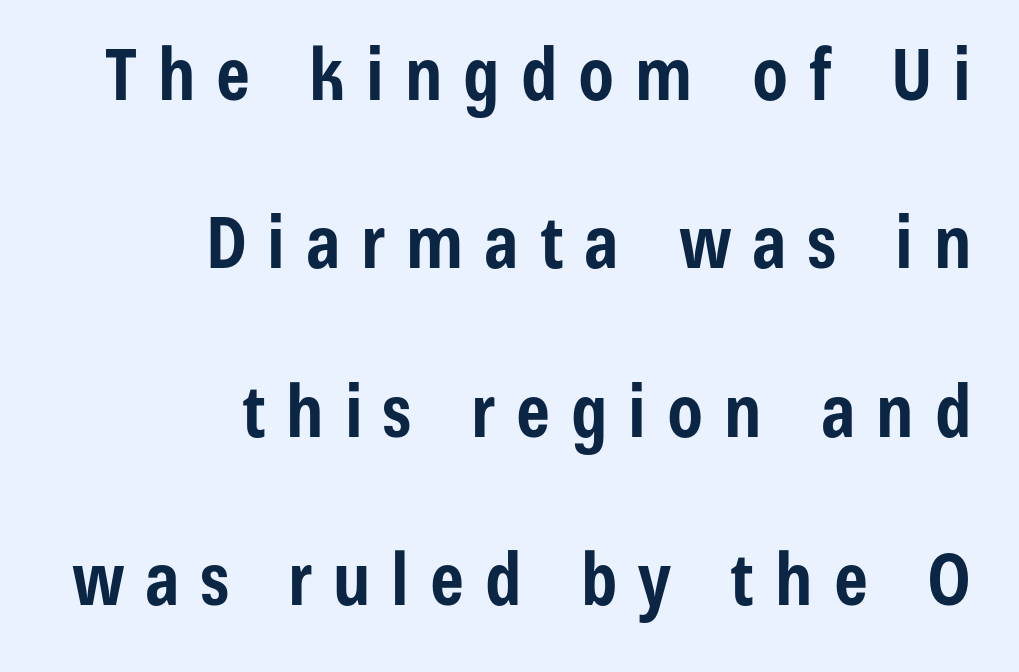
Q: Is the text bold? A: Yes.
Q: Is the text italic (slanted)? A: No, it is upright.
Q: Is the typeface a serif or a sans-serif typeface? A: Sans-serif.
Q: Is the text underlined? A: No.
Q: How is the paragraph aligned? A: Right-aligned.
Q: Is the spacing between letters normal or unusually wide? A: Unusually wide.
Q: Is the spacing between lines tight, normal or loose? A: Loose.
Q: Width (condensed, normal, or wide)? A: Condensed.
Q: Stroke contrast? A: Low.
Q: x-height? A: Medium.
Q: Monospaced? A: No.
